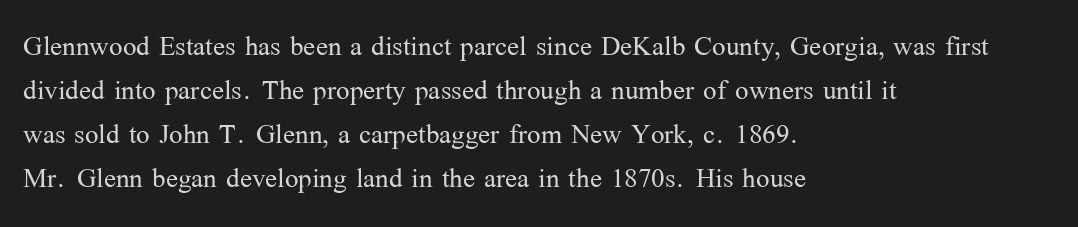
The image shows 36 px light serif type, upright; set left-aligned, line spacing 1.22x, normal letter spacing, not underlined; medium stroke contrast and a medium x-height.
